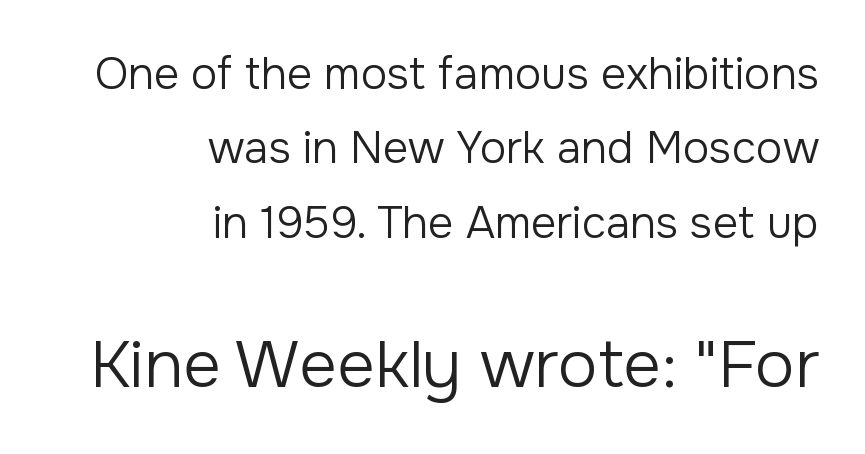
The face looks like a standard text weight, possibly lighter. Baseline-to-baseline distance is the conventional proportion of letter height. Of the two passages, the one underneath uses the larger point size. Here the designer chose a conventional face with non-uniform glyph widths. Posture: vertical.
